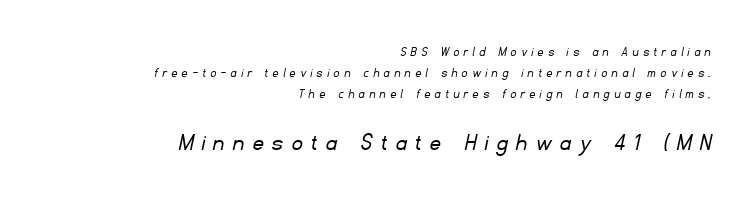
Q: Is the text bold? A: No.
Q: Is the text underlined? A: No.
Q: How is the paragraph aligned? A: Right-aligned.
Q: Is the spacing between letters normal or unusually wide? A: Unusually wide.
Q: Is the spacing between lines tight, normal or loose? A: Normal.
Q: Which block of text is set in a larger size, the first (top) or the second (bottom)? A: The second (bottom) one.
